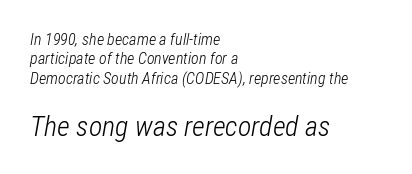
{"italic": "yes", "lean": "right", "slant_degrees": 12, "bold": "no", "weight": "light", "width": "condensed", "stroke_contrast": "low", "x_height": "medium", "monospaced": "no", "underline": "no", "align": "left", "line_spacing_ratio": 1.21, "letter_spacing": "normal", "letter_spacing_em": 0.0, "larger_block": "second", "size_ratio": 1.75, "glyph_px": 28}
